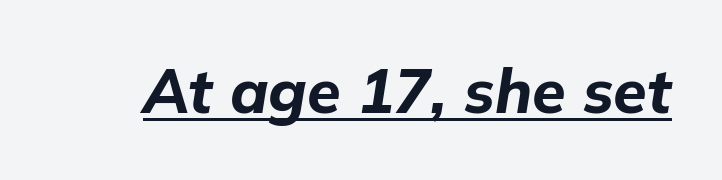
Q: Is the text bold? A: Yes.
Q: Is the text italic (slanted)? A: Yes, it leans right by about 9 degrees.
Q: Is the text underlined? A: Yes.
Q: Is the spacing between letters normal or unusually wide? A: Normal.
Q: Width (condensed, normal, or wide)? A: Normal.
Q: Stroke contrast? A: Low.
Q: x-height? A: Medium.
Q: Monospaced? A: No.
